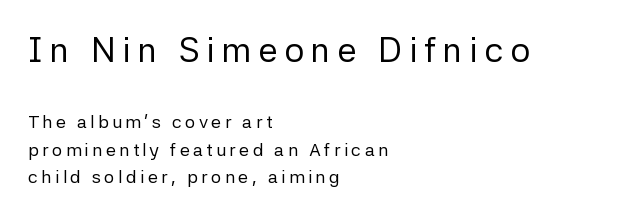
The image shows 35 px regular-weight sans-serif type, upright; set left-aligned, normal line spacing (1.54x), not underlined; the first (top) block is 1.94x larger; low stroke contrast and a medium x-height.
